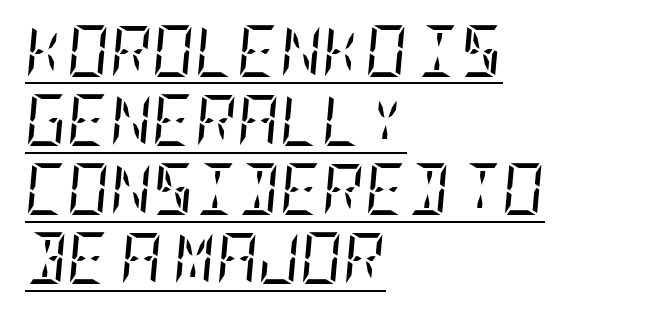
The image shows 52 px regular-weight, condensed serif type, italic (leaning right); set left-aligned, normal line spacing (1.33x), normal letter spacing, underlined; low stroke contrast and a large x-height.
